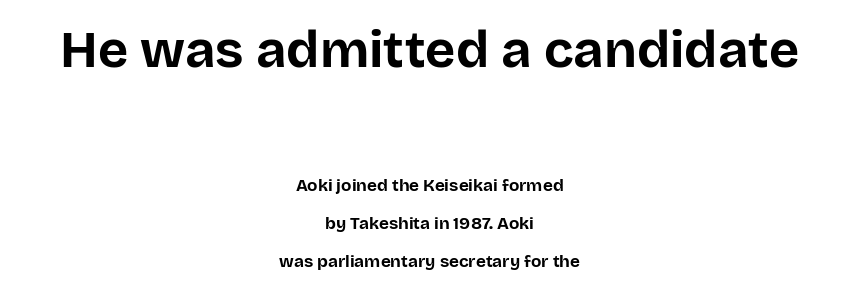
The image shows 52 px bold sans-serif type, upright; set centered, loose line spacing (2.22x), normal letter spacing, not underlined; the first (top) block is 3.06x larger; low stroke contrast and a large x-height.
